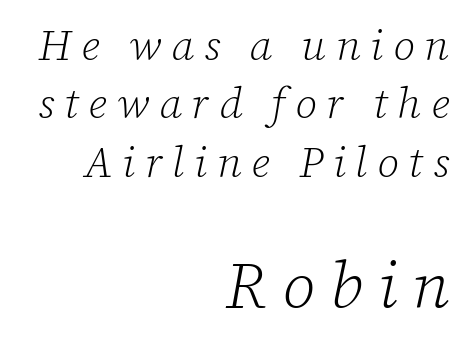
{"serif": "yes", "italic": "yes", "lean": "right", "slant_degrees": 12, "bold": "no", "weight": "light", "width": "normal", "stroke_contrast": "low", "x_height": "medium", "monospaced": "no", "underline": "no", "align": "right", "line_spacing": "normal", "line_spacing_ratio": 1.36, "letter_spacing": "wide", "letter_spacing_em": 0.23, "larger_block": "second", "size_ratio": 1.51, "glyph_px": 65}
